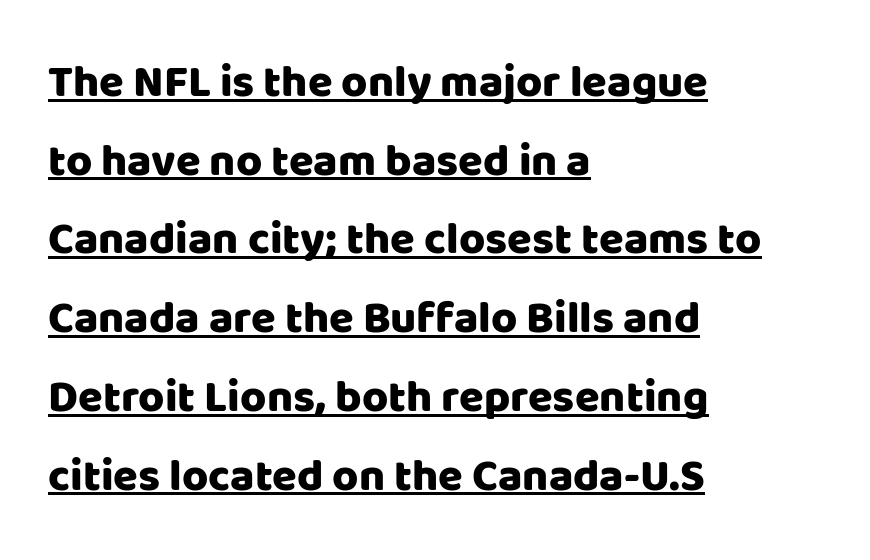
Reading down the block, your eye returns to a fixed left position each line. Posture: upright roman. Each letter keeps its own natural width here, so spacing adapts to shape. Spacing between characters is what you'd get straight out of the box. Underline: present. These lines are composed in type without serifs.
